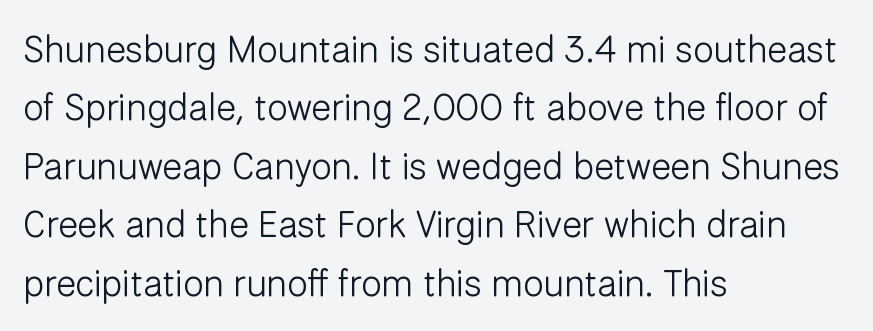
The image shows 37 px light sans-serif type, upright; set left-aligned, normal line spacing (1.58x), normal letter spacing, not underlined; low stroke contrast and a medium x-height.
